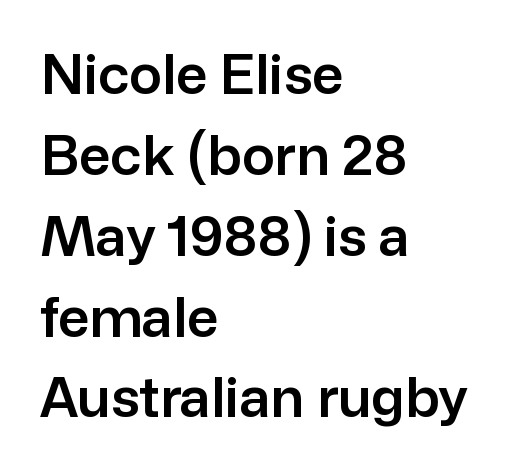
Rule under the text: the space is simply empty. The text was rendered using a sans face with plain stroke endings. Tracking here is standard; glyphs follow each other at the usual distance. A typesetter would call this proportional, since set widths differ per character. The rendering anchors every line to the left-hand side. Vertically, the passage feels balanced, rows spaced as you'd expect.
